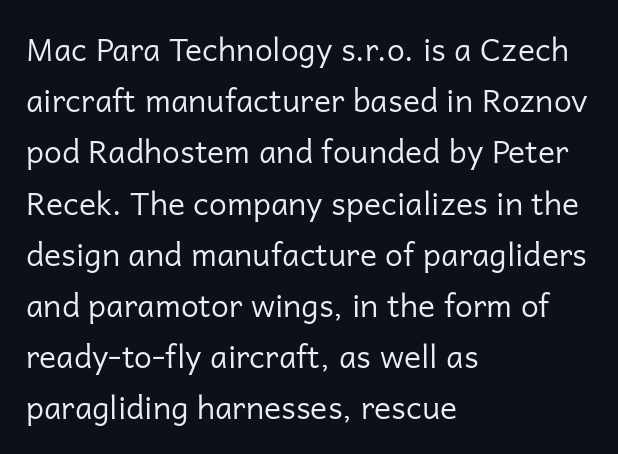
The image shows 32 px regular-weight sans-serif type, upright; set left-aligned, normal line spacing (1.6x), normal letter spacing, not underlined; low stroke contrast and a medium x-height.
